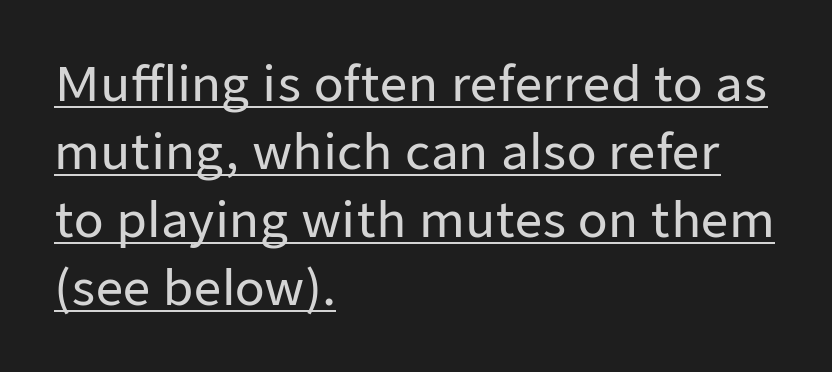
A typesetter would call this zero additional tracking. Think of a printed novel: that variable character pitch is what you see here. When letters stand straight like this, we call the style roman or upright. Beneath each row of characters lies a ruled line. Leading: standard.
